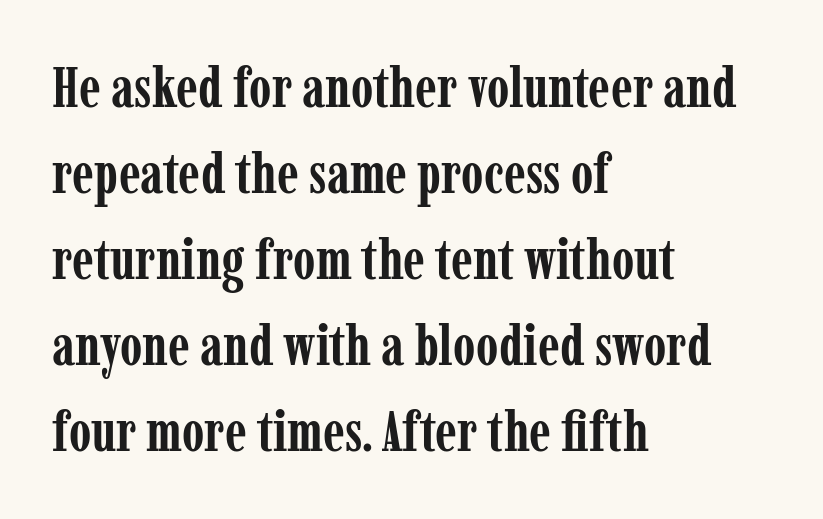
The compositor pushed each line to the left boundary. Check under the words: just untouched page. Ordinary non-slanted type is in use. Yep, those are serifs on the letters. This sample has the flowing, uneven cadence of proportional lettering.
